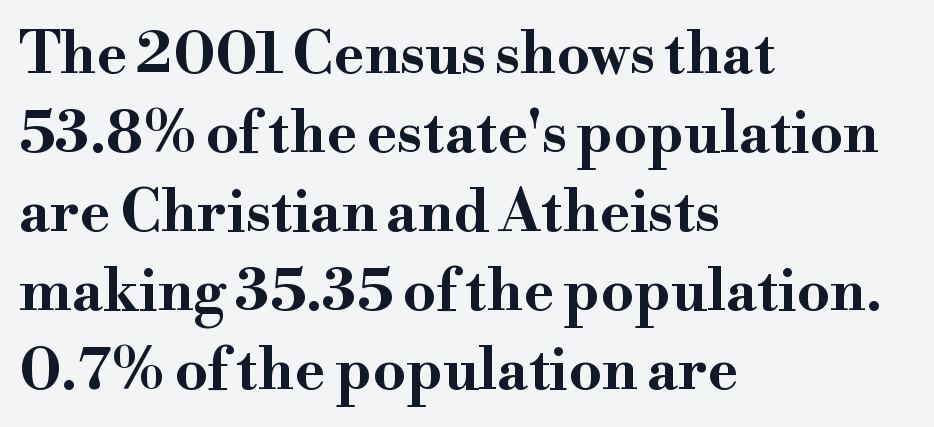
This is serif lettering, the kind often seen in printed books. Heft: maximum for text — a bold. The passage shown stacks its lines at a standard gap. The letters stand straight up with perfectly vertical stems.
